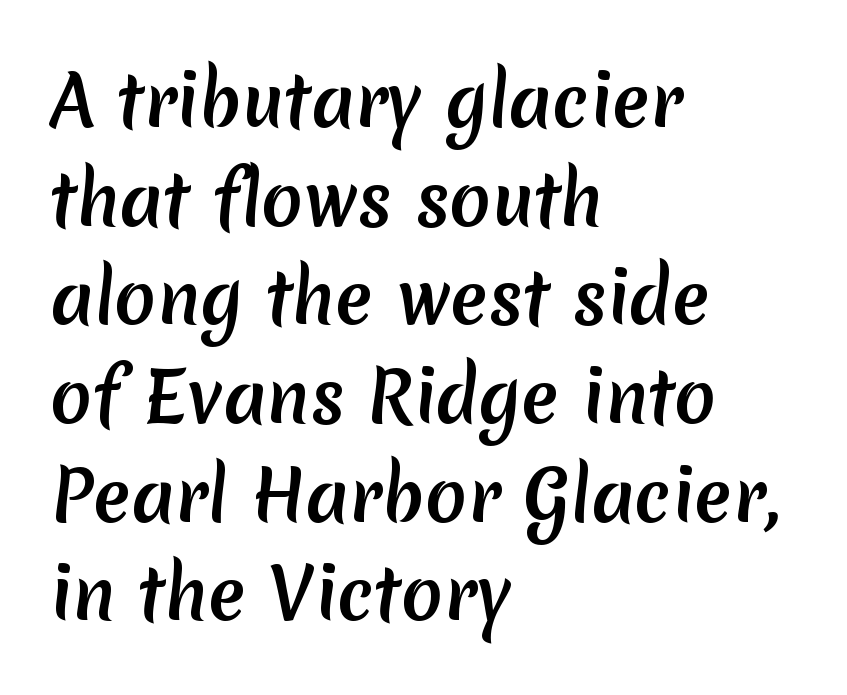
{"serif": "no", "width": "normal", "stroke_contrast": "medium", "x_height": "medium", "monospaced": "no", "underline": "no", "align": "left", "line_spacing": "normal", "line_spacing_ratio": 1.43, "letter_spacing": "normal", "letter_spacing_em": 0.0, "glyph_px": 69}
